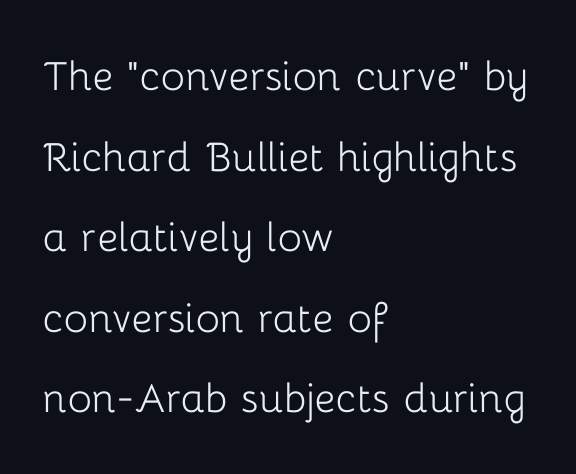
{"serif": "no", "italic": "no", "bold": "no", "weight": "light", "width": "normal", "stroke_contrast": "low", "x_height": "medium", "monospaced": "no", "underline": "no", "align": "left", "line_spacing": "normal", "line_spacing_ratio": 1.58, "letter_spacing": "normal", "letter_spacing_em": 0.0, "glyph_px": 51}
